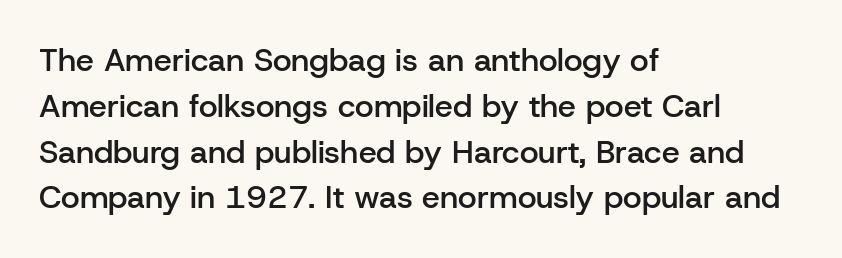
{"serif": "no", "italic": "no", "bold": "semi", "weight": "semibold", "width": "normal", "stroke_contrast": "low", "x_height": "medium", "monospaced": "no", "underline": "no", "align": "left", "line_spacing": "normal", "line_spacing_ratio": 1.43, "letter_spacing": "normal", "letter_spacing_em": 0.0, "glyph_px": 32}
